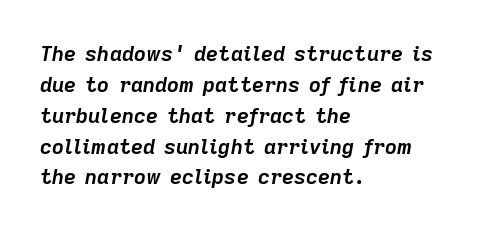
{"italic": "yes", "lean": "right", "slant_degrees": 9, "bold": "yes", "underline": "no", "align": "left", "line_spacing": "normal", "line_spacing_ratio": 1.47, "letter_spacing": "normal", "letter_spacing_em": 0.0, "glyph_px": 21}
